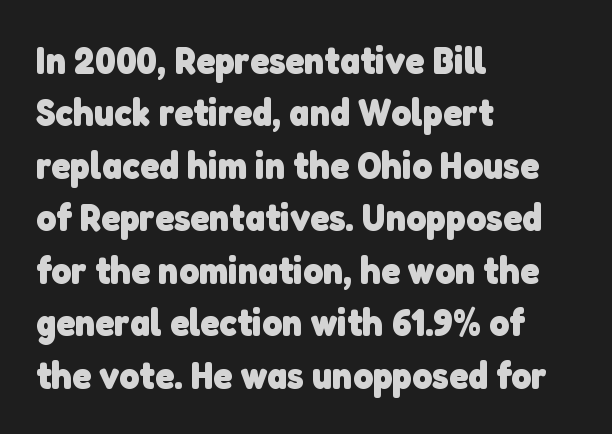
Q: Is the text bold? A: Yes.
Q: Is the typeface a serif or a sans-serif typeface? A: Sans-serif.
Q: Is the text underlined? A: No.
Q: How is the paragraph aligned? A: Left-aligned.
Q: Is the spacing between letters normal or unusually wide? A: Normal.
Q: Is the spacing between lines tight, normal or loose? A: Normal.
Q: Width (condensed, normal, or wide)? A: Normal.
Q: Stroke contrast? A: Low.
Q: x-height? A: Medium.
Q: Monospaced? A: No.
